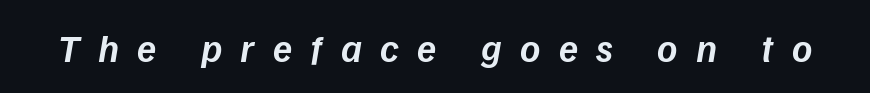
{"italic": "yes", "lean": "right", "slant_degrees": 9, "bold": "semi", "weight": "semibold", "width": "normal", "stroke_contrast": "low", "x_height": "medium", "monospaced": "no", "underline": "no", "letter_spacing": "wide", "letter_spacing_em": 0.47, "glyph_px": 39}
